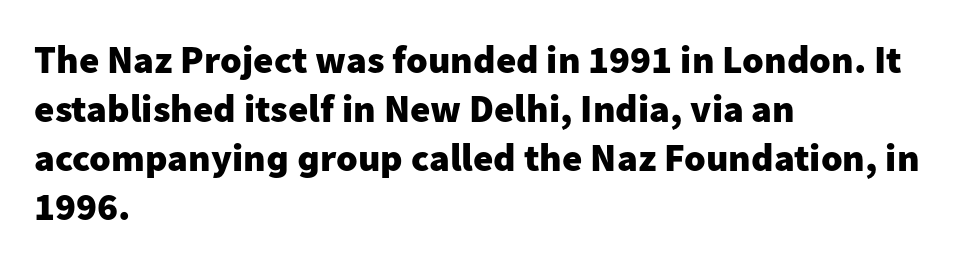
Q: Is the text bold? A: Yes.
Q: Is the text italic (slanted)? A: No, it is upright.
Q: Is the typeface a serif or a sans-serif typeface? A: Sans-serif.
Q: Is the text underlined? A: No.
Q: How is the paragraph aligned? A: Left-aligned.
Q: Is the spacing between letters normal or unusually wide? A: Normal.
Q: Is the spacing between lines tight, normal or loose? A: Normal.
Q: Width (condensed, normal, or wide)? A: Normal.
Q: Stroke contrast? A: Low.
Q: x-height? A: Medium.
Q: Monospaced? A: No.
